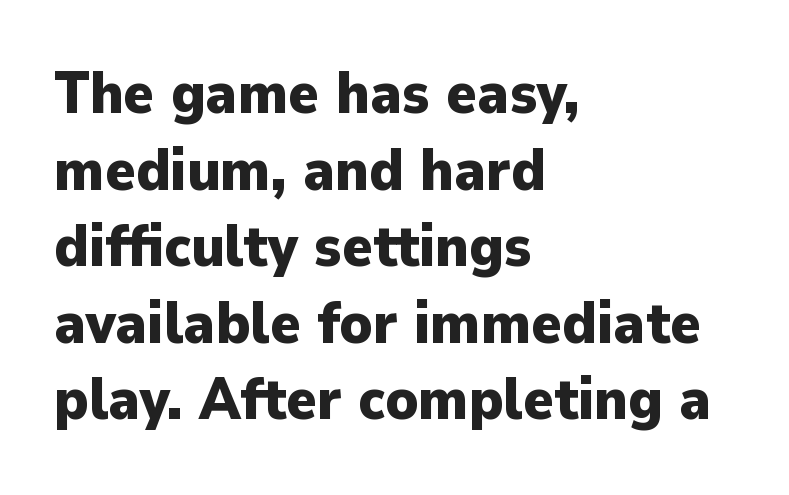
The image shows 58 px heavy sans-serif type, upright; set left-aligned, normal line spacing (1.32x), normal letter spacing, not underlined; low stroke contrast and a medium x-height.
